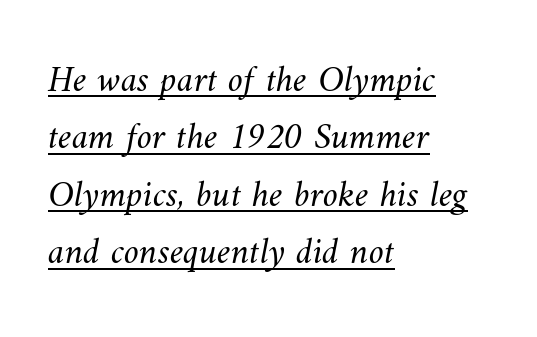
The image shows 38 px light type; set left-aligned, normal line spacing (1.51x), normal letter spacing, underlined; medium stroke contrast and a small x-height.
